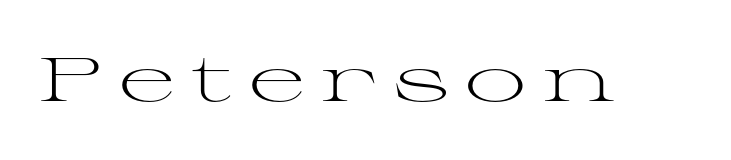
There is plenty of visible air inserted between adjacent glyphs. Is this a fixed-width face? No — the glyphs have proportional, varying widths. Summary of weight: not heavy and not bold. Every character sits straight up, as roman type does. Bare-footed words on every line.
